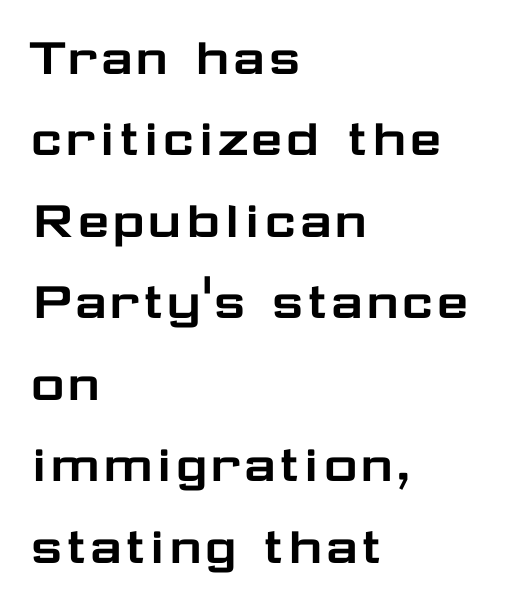
Q: Is the text italic (slanted)? A: No, it is upright.
Q: Is the typeface a serif or a sans-serif typeface? A: Sans-serif.
Q: Is the text underlined? A: No.
Q: How is the paragraph aligned? A: Left-aligned.
Q: Is the spacing between letters normal or unusually wide? A: Normal.
Q: Is the spacing between lines tight, normal or loose? A: Normal.
Q: Width (condensed, normal, or wide)? A: Wide.
Q: Stroke contrast? A: Low.
Q: x-height? A: Medium.
Q: Monospaced? A: No.
